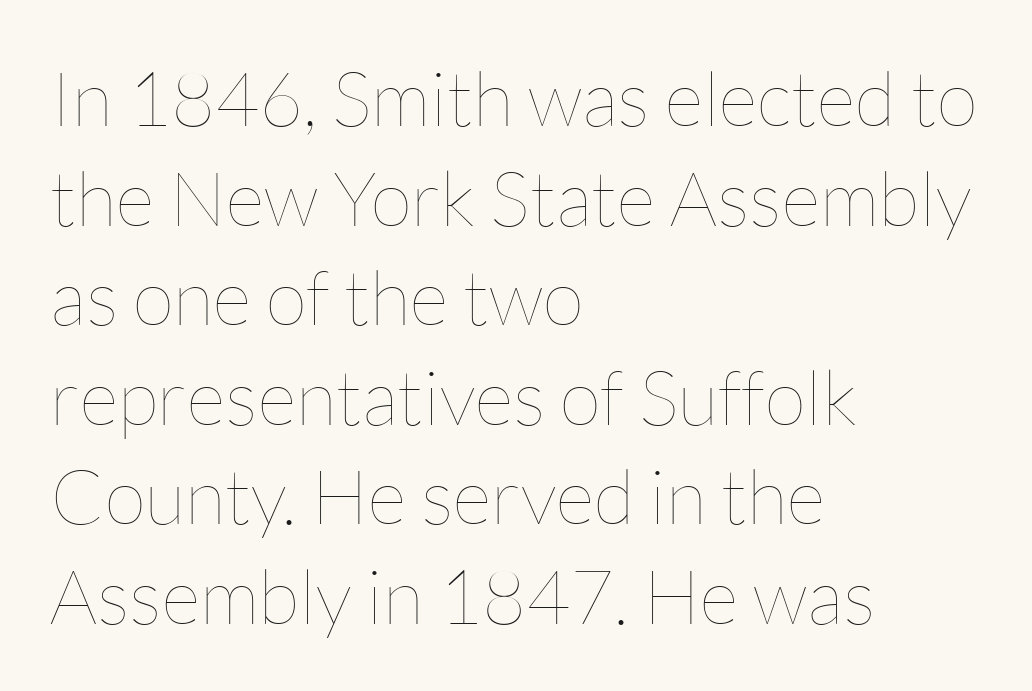
Q: Is the text bold? A: No.
Q: Is the text italic (slanted)? A: No, it is upright.
Q: Is the text underlined? A: No.
Q: How is the paragraph aligned? A: Left-aligned.
Q: Is the spacing between letters normal or unusually wide? A: Normal.
Q: Is the spacing between lines tight, normal or loose? A: Normal.
Q: Width (condensed, normal, or wide)? A: Normal.
Q: Stroke contrast? A: Low.
Q: x-height? A: Medium.
Q: Monospaced? A: No.
